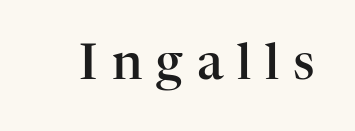
{"serif": "yes", "italic": "no", "bold": "semi", "weight": "semibold", "width": "normal", "stroke_contrast": "high", "x_height": "medium", "monospaced": "no", "underline": "no", "letter_spacing": "wide", "letter_spacing_em": 0.28, "glyph_px": 50}
